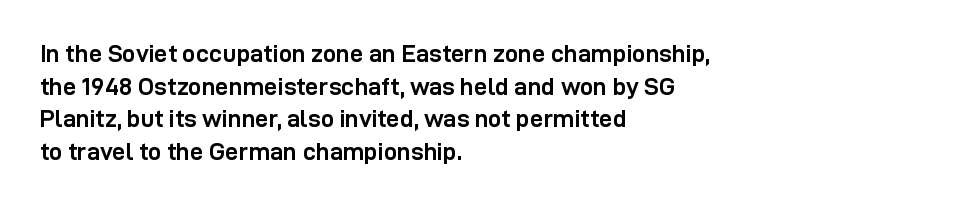
The image shows 24 px bold type, upright; set left-aligned, normal line spacing (1.36x), normal letter spacing, not underlined.
